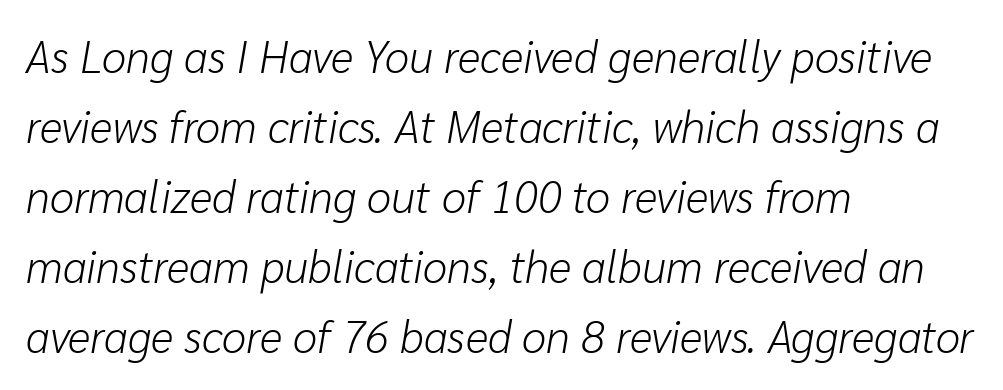
Q: Is the text bold? A: No.
Q: Is the text italic (slanted)? A: Yes, it leans right by about 10 degrees.
Q: Is the text underlined? A: No.
Q: How is the paragraph aligned? A: Left-aligned.
Q: Is the spacing between letters normal or unusually wide? A: Normal.
Q: Is the spacing between lines tight, normal or loose? A: Normal.
Q: Width (condensed, normal, or wide)? A: Normal.
Q: Stroke contrast? A: Low.
Q: x-height? A: Medium.
Q: Monospaced? A: No.
